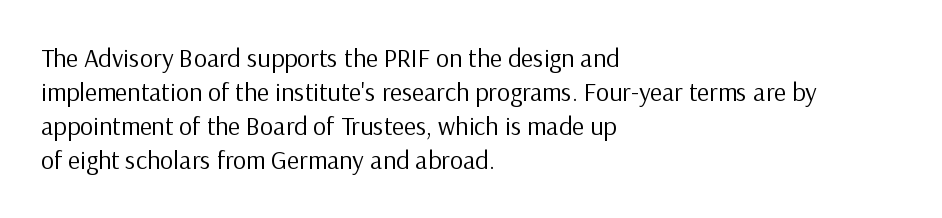
Q: Is the text bold? A: No.
Q: Is the text italic (slanted)? A: No, it is upright.
Q: Is the text underlined? A: No.
Q: How is the paragraph aligned? A: Left-aligned.
Q: Is the spacing between letters normal or unusually wide? A: Normal.
Q: Is the spacing between lines tight, normal or loose? A: Normal.
